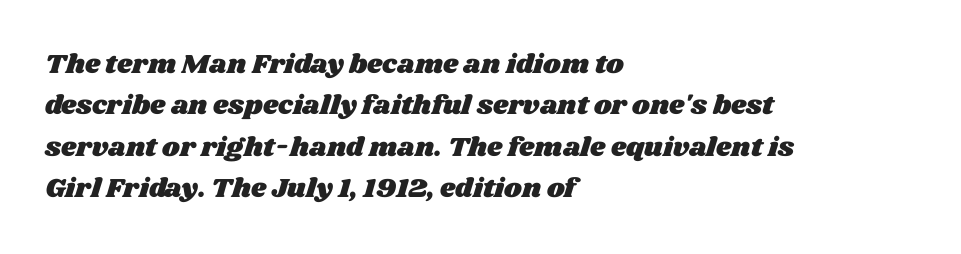
{"underline": "no", "align": "left", "line_spacing": "normal", "line_spacing_ratio": 1.53, "letter_spacing": "normal", "letter_spacing_em": 0.0, "glyph_px": 27}
